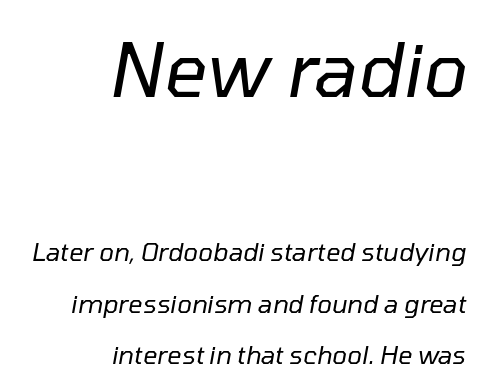
{"italic": "yes", "lean": "right", "slant_degrees": 10, "bold": "no", "weight": "regular", "width": "normal", "stroke_contrast": "low", "x_height": "medium", "monospaced": "no", "underline": "no", "align": "right", "line_spacing": "loose", "line_spacing_ratio": 2.06, "letter_spacing": "normal", "letter_spacing_em": 0.0, "larger_block": "first", "size_ratio": 3.0, "glyph_px": 75}
